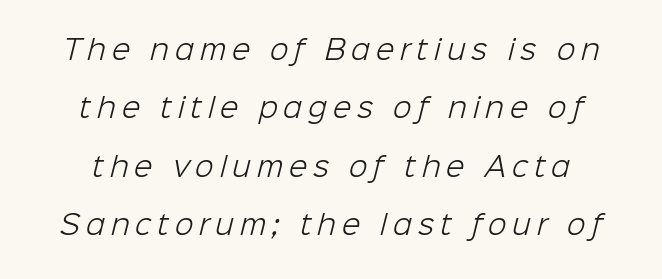
The image shows 27 px text type; set loose line spacing (2.16x), unusually wide letter spacing (+0.22 em), not underlined.
